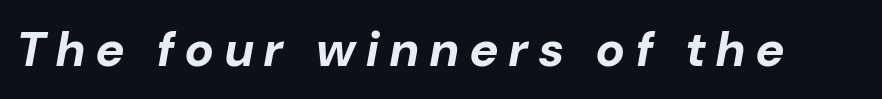
Q: Is the text bold? A: Yes.
Q: Is the text italic (slanted)? A: Yes, it leans right by about 10 degrees.
Q: Is the text underlined? A: No.
Q: Is the spacing between letters normal or unusually wide? A: Unusually wide.
Q: Width (condensed, normal, or wide)? A: Normal.
Q: Stroke contrast? A: Low.
Q: x-height? A: Medium.
Q: Monospaced? A: No.
